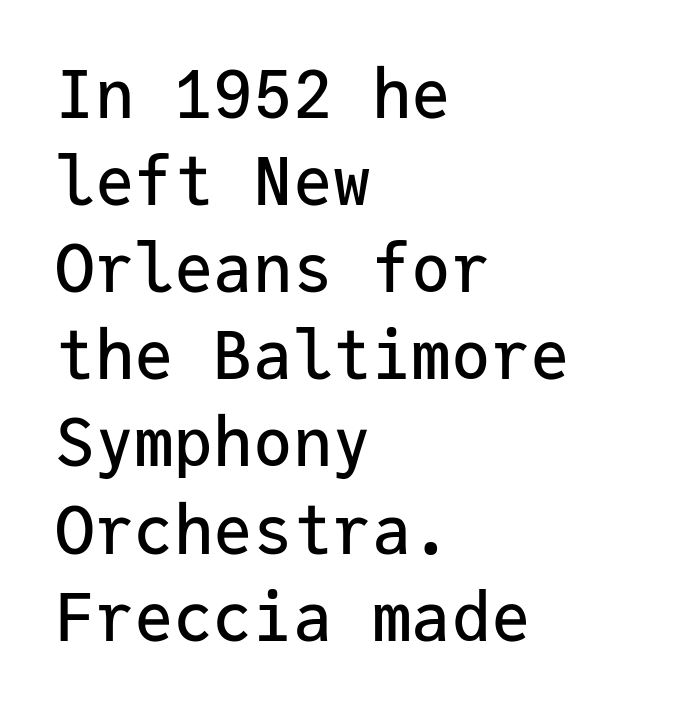
{"serif": "no", "italic": "no", "width": "normal", "stroke_contrast": "low", "x_height": "medium", "monospaced": "yes", "underline": "no", "align": "left", "line_spacing": "normal", "line_spacing_ratio": 1.32, "letter_spacing": "normal", "letter_spacing_em": 0.0, "glyph_px": 66}
